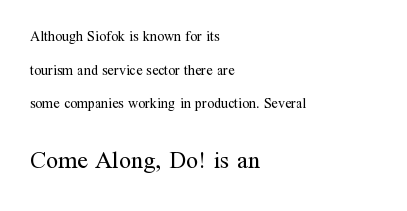
Q: Is the text bold? A: No.
Q: Is the text italic (slanted)? A: No, it is upright.
Q: Is the text underlined? A: No.
Q: How is the paragraph aligned? A: Left-aligned.
Q: Is the spacing between letters normal or unusually wide? A: Normal.
Q: Is the spacing between lines tight, normal or loose? A: Loose.
Q: Which block of text is set in a larger size, the first (top) or the second (bottom)? A: The second (bottom) one.
